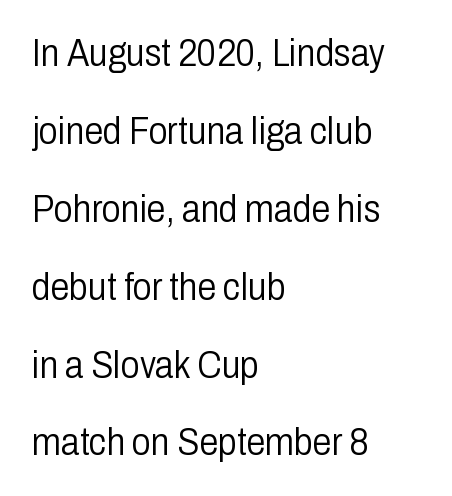
Designer's note — italics off, roman on. Here the glyphs are tracked normally, forming tight word shapes. Horizontal alignment here is leftward, the default for most running prose. This is sans-serif lettering, the kind often seen on screens and signage. Varying glyph widths throughout — classic text-font behaviour.
